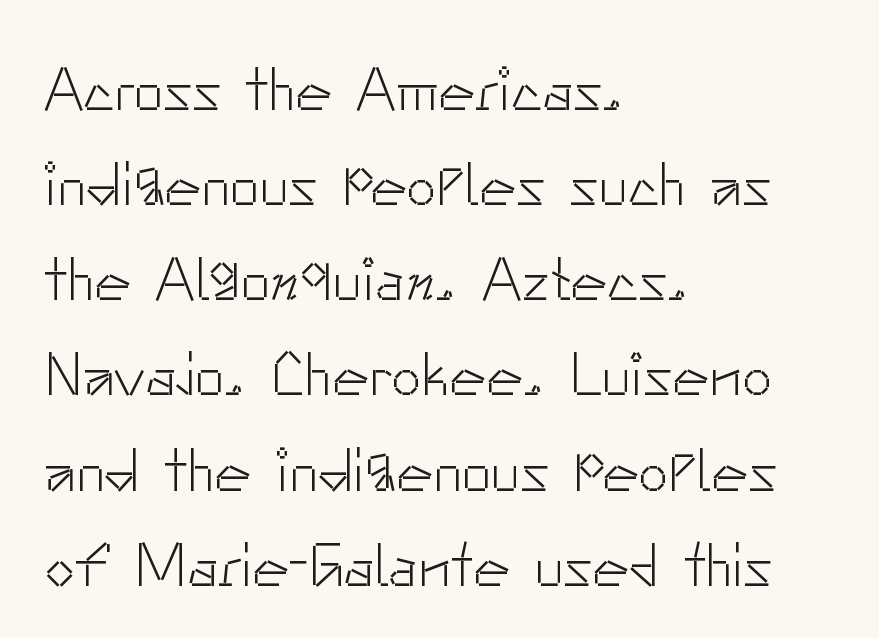
Vertically, the passage feels balanced, rows spaced as you'd expect. Varying glyph widths throughout — classic text-font behaviour. Upright lettering throughout. Every row of glyphs begins at an identical x-position on the left. The type is set solid horizontally, with unmodified tracking.
